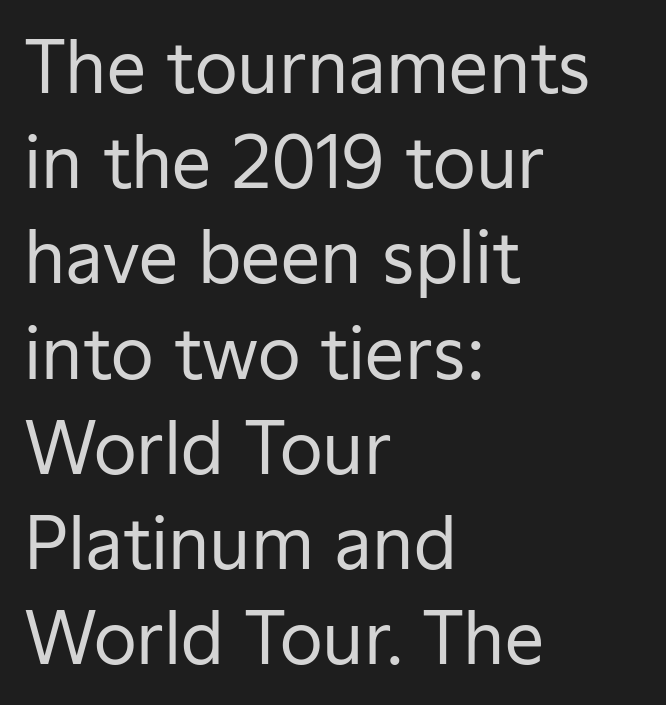
{"serif": "no", "italic": "no", "bold": "no", "weight": "regular", "width": "normal", "stroke_contrast": "low", "x_height": "medium", "monospaced": "no", "underline": "no", "align": "left", "line_spacing": "normal", "line_spacing_ratio": 1.36, "letter_spacing": "normal", "letter_spacing_em": 0.0, "glyph_px": 70}
